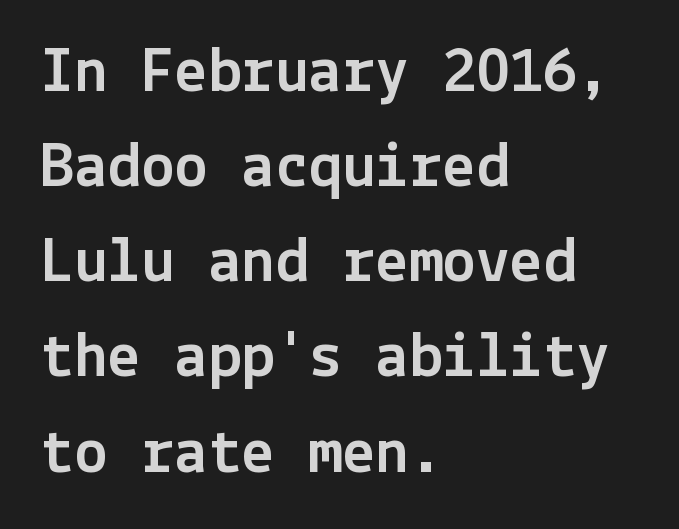
{"serif": "no", "italic": "no", "width": "normal", "x_height": "medium", "underline": "no", "align": "left", "line_spacing": "normal", "line_spacing_ratio": 1.42, "letter_spacing": "normal", "letter_spacing_em": 0.0, "glyph_px": 67}
